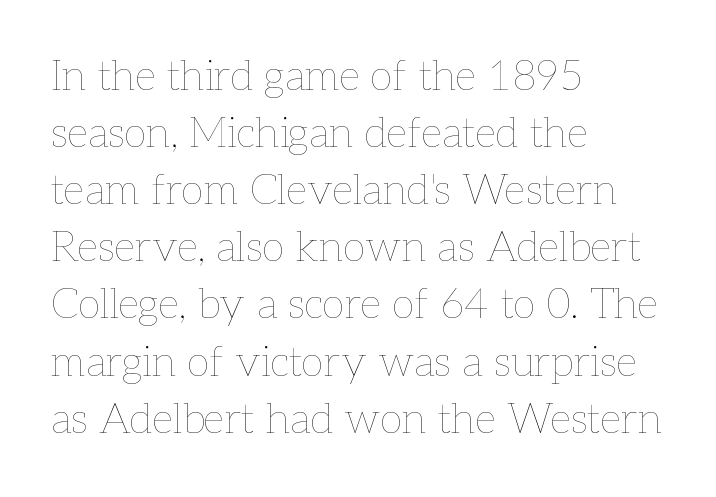
{"italic": "no", "bold": "no", "weight": "thin", "width": "normal", "stroke_contrast": "low", "x_height": "medium", "monospaced": "no", "underline": "no", "align": "left", "line_spacing": "normal", "line_spacing_ratio": 1.36, "letter_spacing": "normal", "letter_spacing_em": 0.0, "glyph_px": 42}
